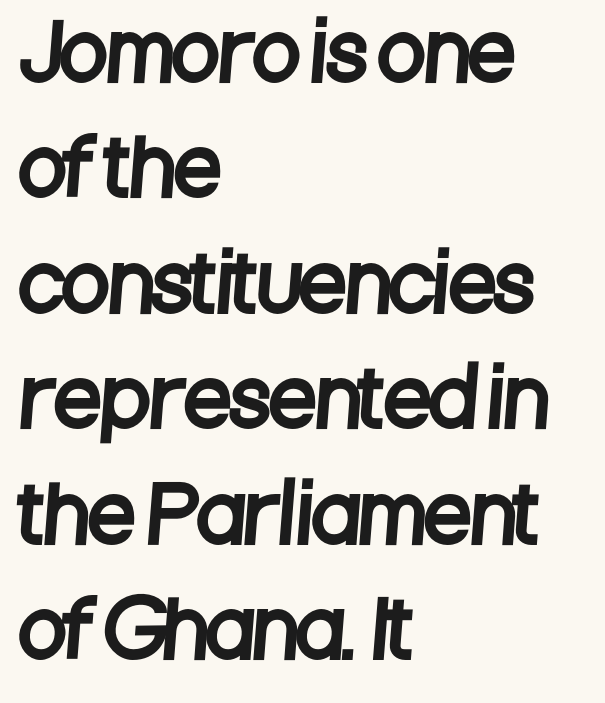
Q: Is the typeface a serif or a sans-serif typeface? A: Sans-serif.
Q: Is the text underlined? A: No.
Q: How is the paragraph aligned? A: Left-aligned.
Q: Is the spacing between letters normal or unusually wide? A: Normal.
Q: Is the spacing between lines tight, normal or loose? A: Normal.
Q: Width (condensed, normal, or wide)? A: Condensed.
Q: Stroke contrast? A: Low.
Q: x-height? A: Large.
Q: Monospaced? A: No.
